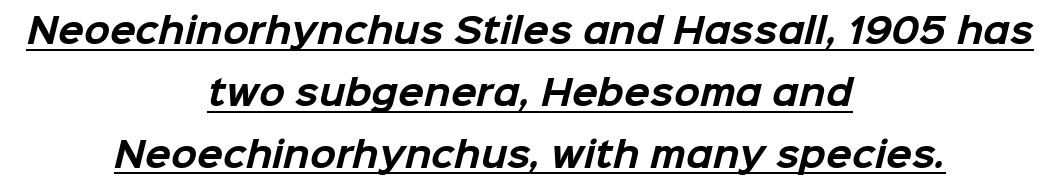
{"serif": "no", "bold": "yes", "weight": "bold", "width": "normal", "stroke_contrast": "low", "x_height": "medium", "monospaced": "no", "underline": "yes", "align": "center", "line_spacing_ratio": 1.82, "letter_spacing": "normal", "letter_spacing_em": 0.0, "glyph_px": 34}
